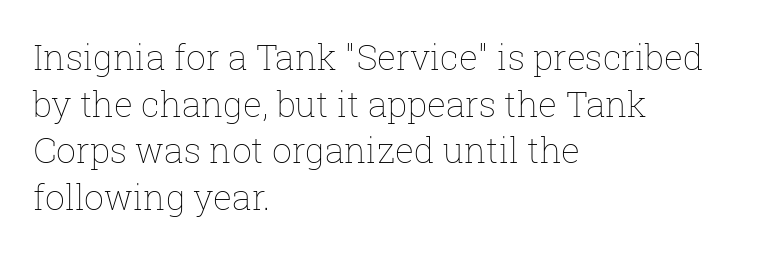
Q: Is the text bold? A: No.
Q: Is the text italic (slanted)? A: No, it is upright.
Q: Is the text underlined? A: No.
Q: How is the paragraph aligned? A: Left-aligned.
Q: Is the spacing between letters normal or unusually wide? A: Normal.
Q: Is the spacing between lines tight, normal or loose? A: Normal.
Q: Width (condensed, normal, or wide)? A: Normal.
Q: Stroke contrast? A: Low.
Q: x-height? A: Medium.
Q: Monospaced? A: No.
